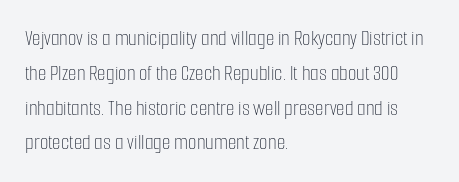
Q: Is the text bold? A: No.
Q: Is the text italic (slanted)? A: No, it is upright.
Q: Is the text underlined? A: No.
Q: How is the paragraph aligned? A: Left-aligned.
Q: Is the spacing between letters normal or unusually wide? A: Normal.
Q: Is the spacing between lines tight, normal or loose? A: Normal.
